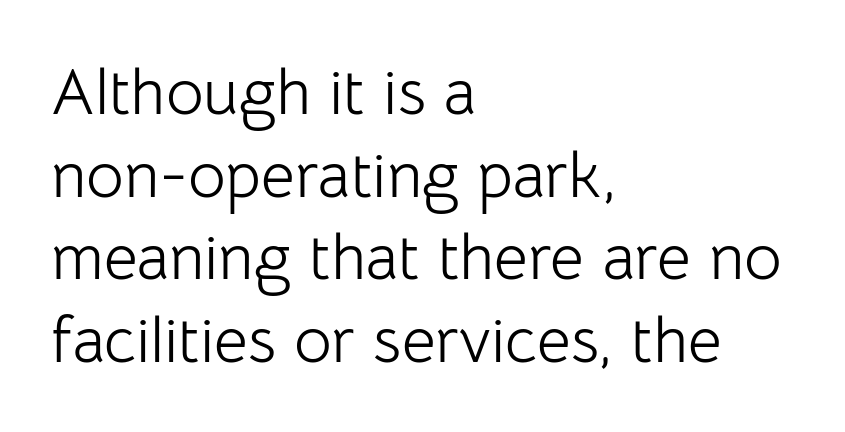
The image shows 65 px light sans-serif type, upright; set left-aligned, normal line spacing (1.27x), normal letter spacing, not underlined; low stroke contrast and a medium x-height.
